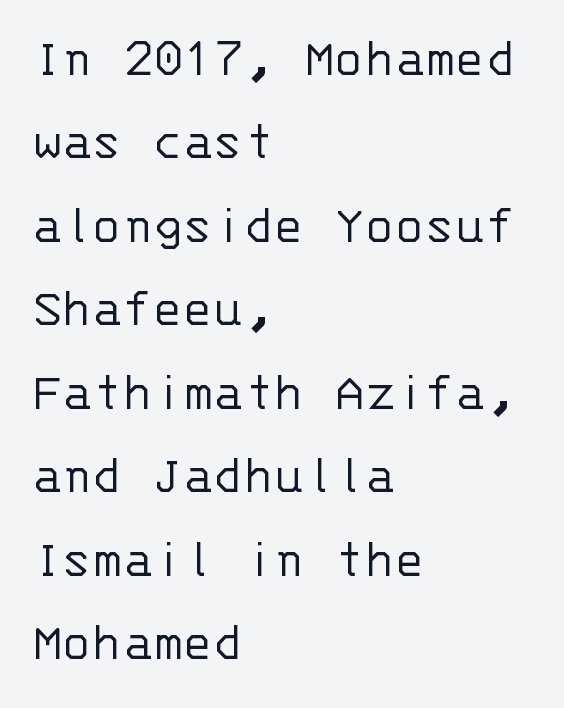
{"serif": "no", "italic": "no", "bold": "no", "weight": "light", "width": "normal", "stroke_contrast": "low", "x_height": "large", "monospaced": "yes", "underline": "no", "align": "left", "line_spacing": "normal", "line_spacing_ratio": 1.49, "letter_spacing": "normal", "letter_spacing_em": 0.0, "glyph_px": 56}
